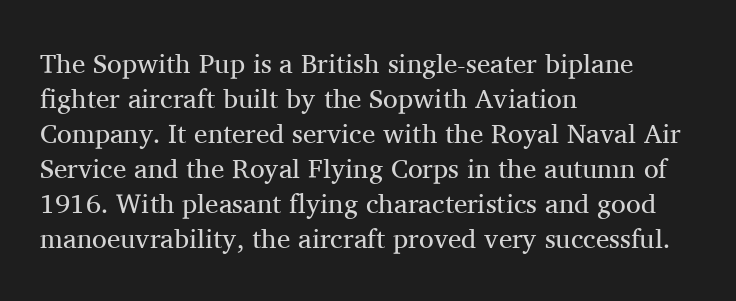
The image shows 27 px text type, upright; set left-aligned, normal line spacing (1.3x), normal letter spacing, not underlined.
